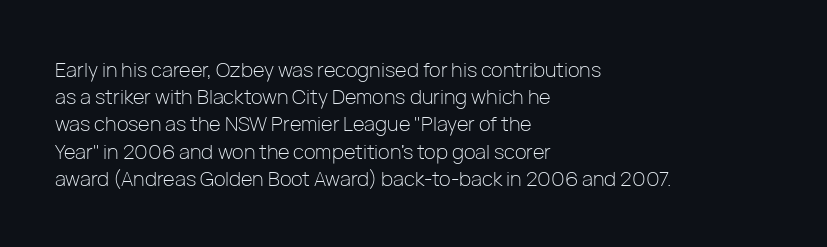
The image shows 20 px text type, upright; set left-aligned, normal line spacing (1.36x), normal letter spacing, not underlined.
